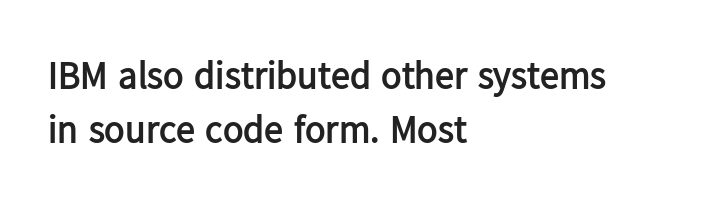
Q: Is the text bold? A: Yes.
Q: Is the text italic (slanted)? A: No, it is upright.
Q: Is the typeface a serif or a sans-serif typeface? A: Sans-serif.
Q: Is the text underlined? A: No.
Q: How is the paragraph aligned? A: Left-aligned.
Q: Is the spacing between letters normal or unusually wide? A: Normal.
Q: Is the spacing between lines tight, normal or loose? A: Normal.
Q: Width (condensed, normal, or wide)? A: Normal.
Q: Stroke contrast? A: Low.
Q: x-height? A: Medium.
Q: Monospaced? A: No.
